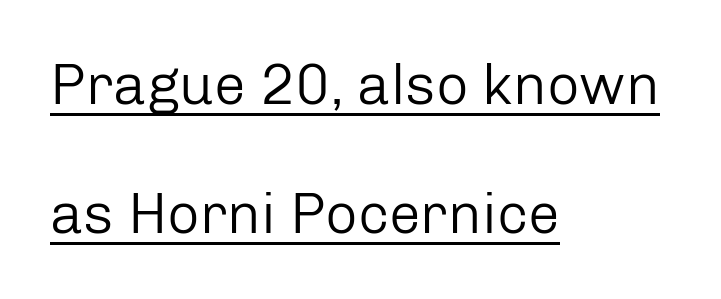
Nothing sits at the stroke ends, so this counts as sans-serif. Alignment: flush left. Varying glyph widths throughout — classic text-font behaviour. Like a heading marked for emphasis, these lines bear an underscore. Notice how the stems are strictly vertical — no italics here.
